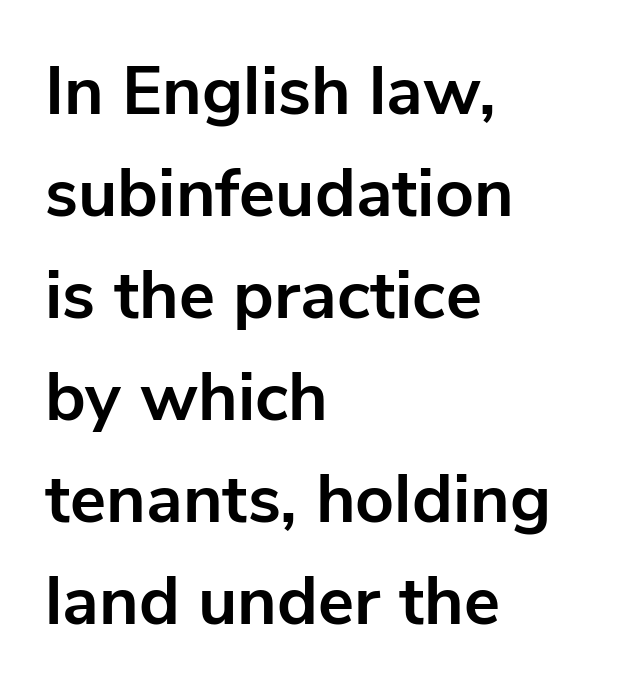
Interline gaps are of average width in this sample. The setting favours the left margin, as ordinary paragraphs usually do. Posture: straight, roman, zero tilt. Are there feet on the stems? There aren't — it's a sans.
